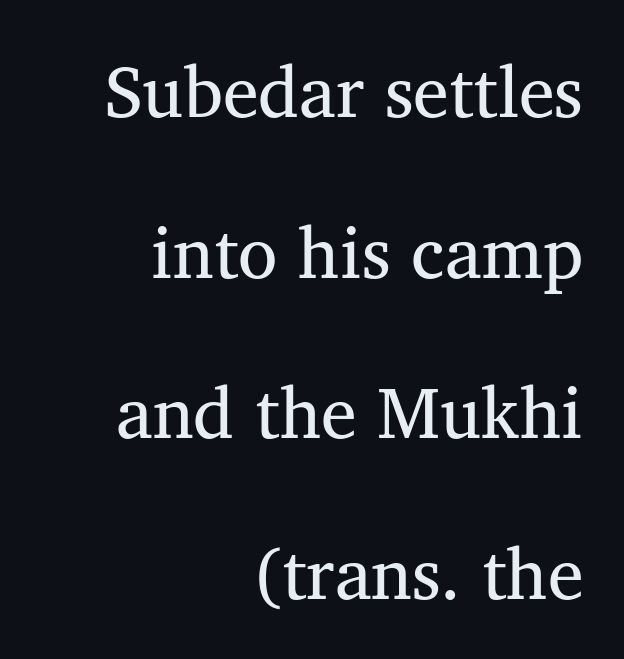
The image shows 72 px serif type; set right-aligned, loose line spacing (2.23x), normal letter spacing, not underlined; medium stroke contrast and a medium x-height.
